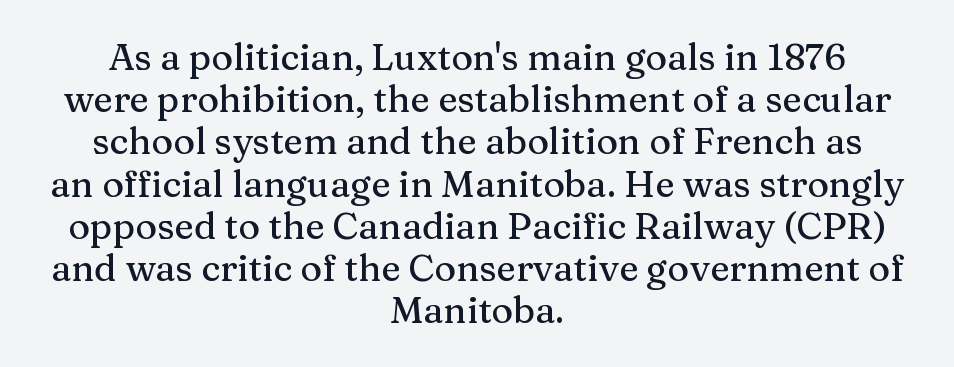
The image shows 37 px serif type, upright; set centered, tight line spacing (1.14x), normal letter spacing, not underlined; medium stroke contrast and a medium x-height.
